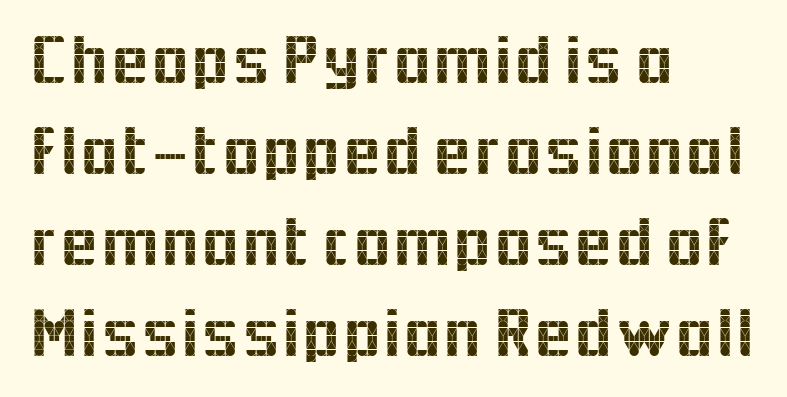
Notice how the stems are strictly vertical — no italics here. The face used here is proportionally spaced, like ordinary book or web type. Regarding serifs, this sample does without them. Anything drawn beneath the words? Only blank space.
